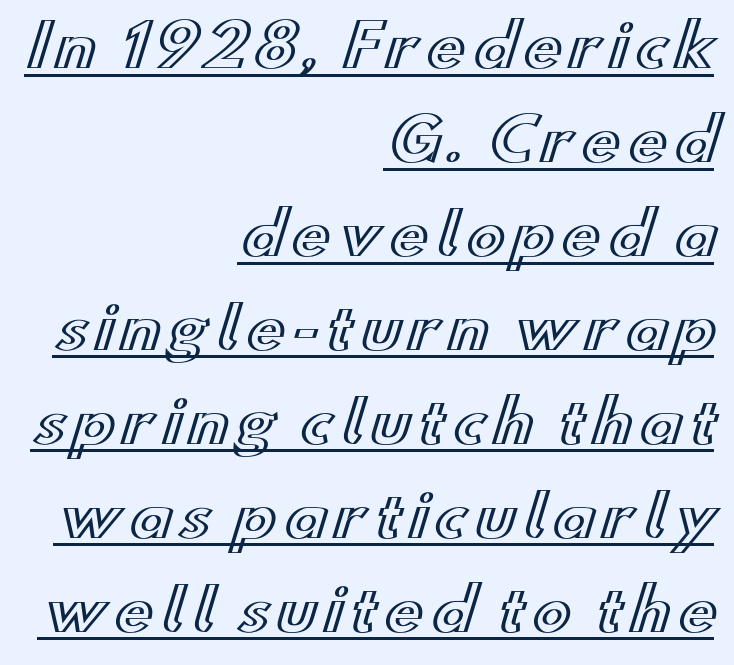
Notice how a bar underscores the lettering throughout. The face used here is proportionally spaced, like ordinary book or web type. The paragraph has a hard right edge and a soft left edge. Quick note: interline space is typical.
